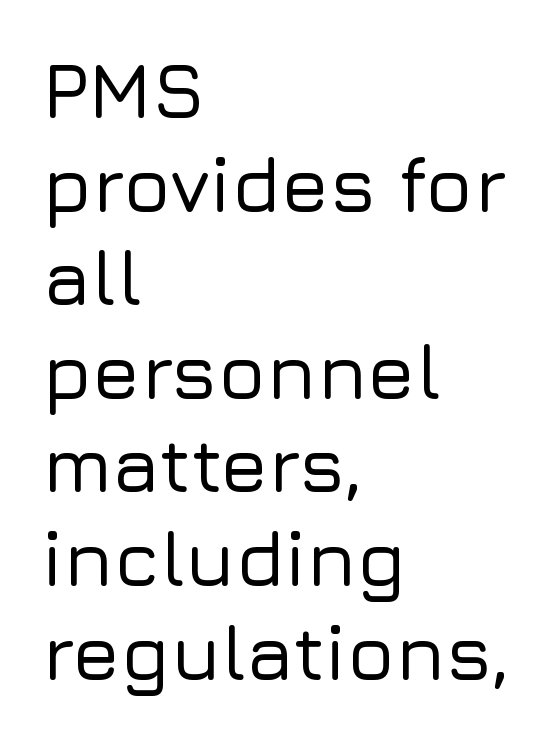
Observe the ordinary spacing: letters are neighbours, not strangers. Type style note: lacks serifs. Looks like regular typesetting: each glyph gets only the width it needs. Casual observation: everything's shoved over to the left.
